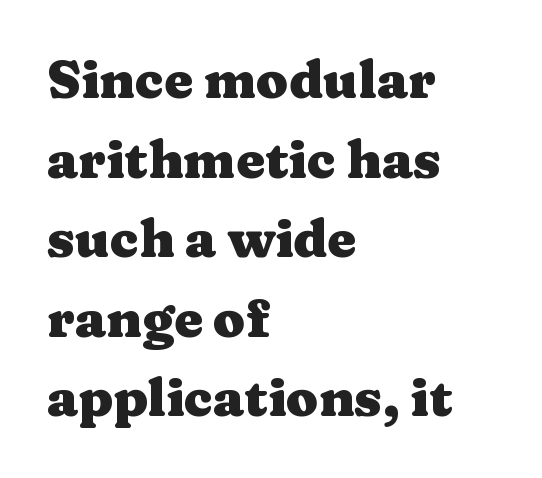
{"serif": "yes", "italic": "no", "bold": "yes", "weight": "heavy", "width": "wide", "stroke_contrast": "medium", "x_height": "medium", "monospaced": "no", "underline": "no", "align": "left", "line_spacing": "normal", "line_spacing_ratio": 1.53, "letter_spacing": "normal", "letter_spacing_em": 0.0, "glyph_px": 52}
